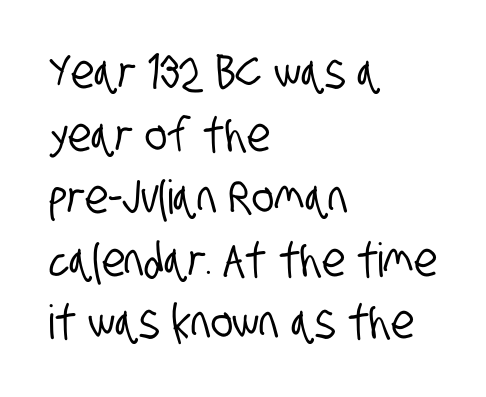
Q: Is the typeface a serif or a sans-serif typeface? A: Sans-serif.
Q: Is the text underlined? A: No.
Q: How is the paragraph aligned? A: Left-aligned.
Q: Is the spacing between letters normal or unusually wide? A: Normal.
Q: Is the spacing between lines tight, normal or loose? A: Normal.
Q: Width (condensed, normal, or wide)? A: Condensed.
Q: Stroke contrast? A: Low.
Q: x-height? A: Large.
Q: Monospaced? A: No.
